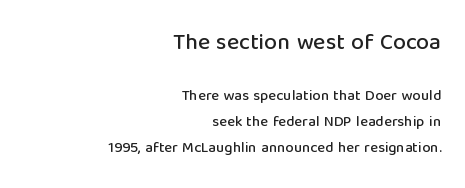
{"italic": "no", "underline": "no", "align": "right", "line_spacing_ratio": 1.75, "letter_spacing": "normal", "letter_spacing_em": 0.0, "larger_block": "first", "size_ratio": 1.53, "glyph_px": 23}
